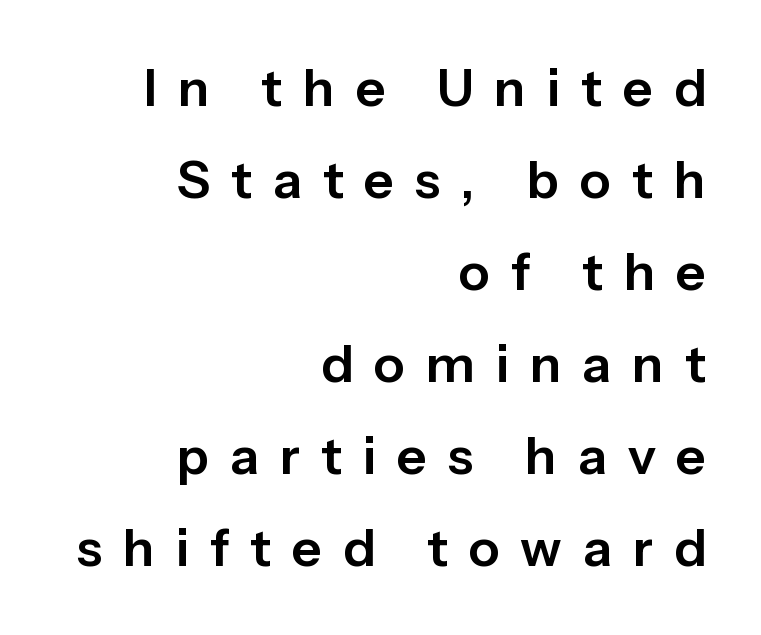
Q: Is the text italic (slanted)? A: No, it is upright.
Q: Is the typeface a serif or a sans-serif typeface? A: Sans-serif.
Q: Is the text underlined? A: No.
Q: How is the paragraph aligned? A: Right-aligned.
Q: Is the spacing between letters normal or unusually wide? A: Unusually wide.
Q: Width (condensed, normal, or wide)? A: Normal.
Q: Stroke contrast? A: Low.
Q: x-height? A: Medium.
Q: Monospaced? A: No.
